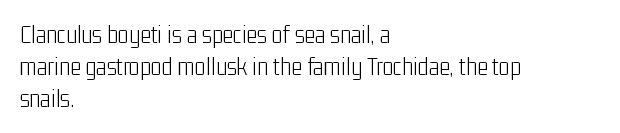
{"italic": "no", "bold": "no", "underline": "no", "align": "left", "line_spacing_ratio": 1.23, "letter_spacing": "normal", "letter_spacing_em": 0.0, "glyph_px": 26}
